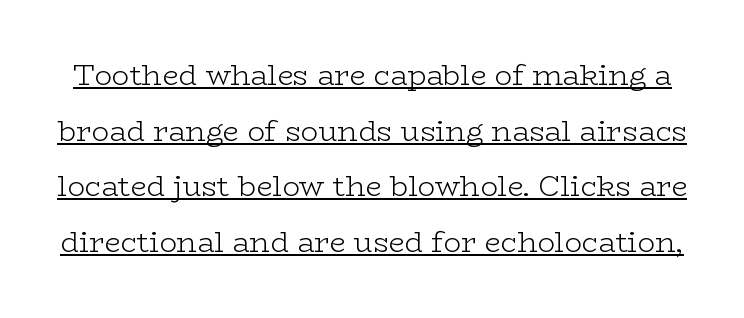
Q: Is the text bold? A: No.
Q: Is the text italic (slanted)? A: No, it is upright.
Q: Is the typeface a serif or a sans-serif typeface? A: Serif.
Q: Is the text underlined? A: Yes.
Q: Is the spacing between letters normal or unusually wide? A: Normal.
Q: Is the spacing between lines tight, normal or loose? A: Loose.
Q: Width (condensed, normal, or wide)? A: Wide.
Q: Stroke contrast? A: Low.
Q: x-height? A: Medium.
Q: Monospaced? A: No.
